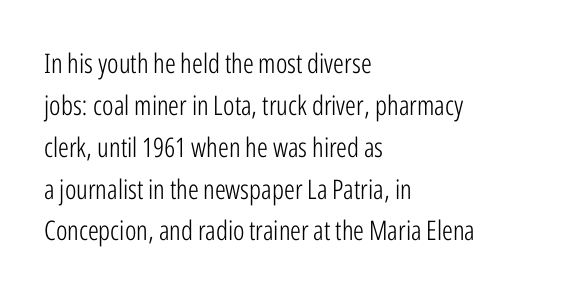
Anything drawn beneath the words? Only blank space. Each word holds together tightly as a unit, with standard inter-letter gaps. Each stroke keeps to a modest, everyday thickness or less. Normally led — the rows are evenly, conventionally spaced. In CSS terms this would be text-align: left. Does the lettering tilt? It doesn't — this is upright.
